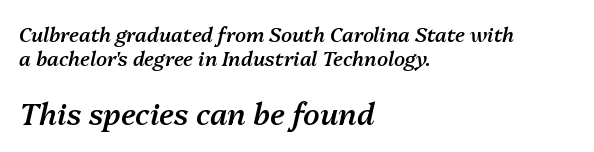
The image shows 30 px semibold type, italic (leaning right); set left-aligned, line spacing 1.2x, normal letter spacing, not underlined; the second (bottom) block is 1.5x larger; medium stroke contrast and a medium x-height.
